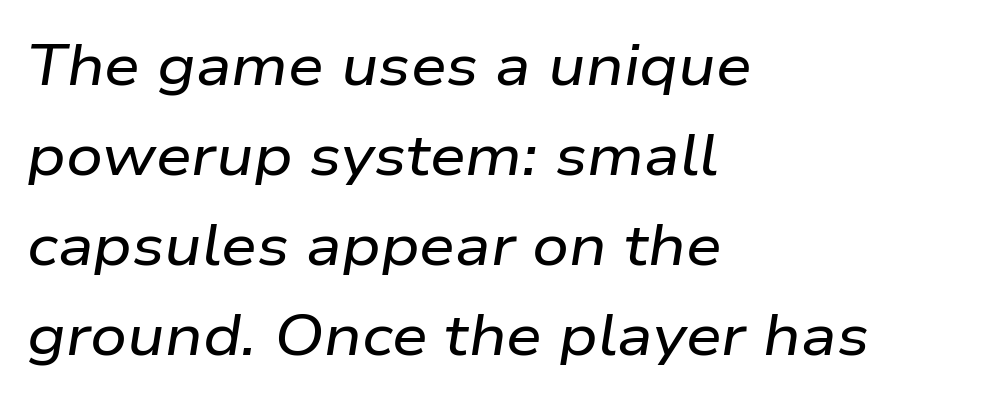
The image shows 57 px wide type, italic (leaning right); set left-aligned, normal line spacing (1.58x), normal letter spacing, not underlined; low stroke contrast and a medium x-height.
